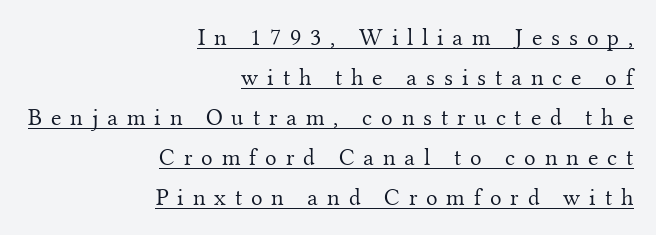
Q: Is the text bold? A: No.
Q: Is the text italic (slanted)? A: No, it is upright.
Q: Is the text underlined? A: Yes.
Q: How is the paragraph aligned? A: Right-aligned.
Q: Is the spacing between letters normal or unusually wide? A: Unusually wide.
Q: Is the spacing between lines tight, normal or loose? A: Normal.
